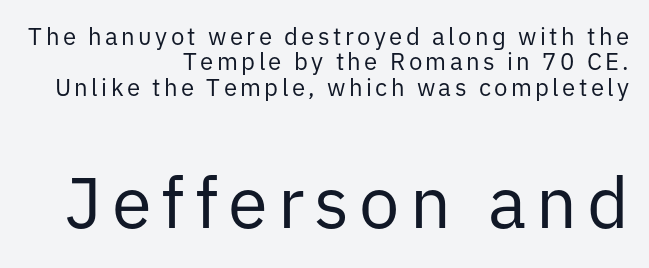
The passage shown is typeset with a sans-serif family. Each letter keeps its own natural width here, so spacing adapts to shape. Type size steps up from the first block to the second. Unlike italic type, these characters show no tilt at all. Cramped leading.
